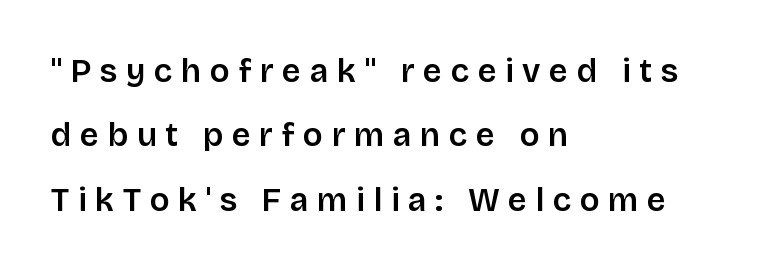
The image shows 33 px sans-serif type, upright; set left-aligned, loose line spacing (1.95x), unusually wide letter spacing (+0.26 em), not underlined; low stroke contrast and a large x-height.
